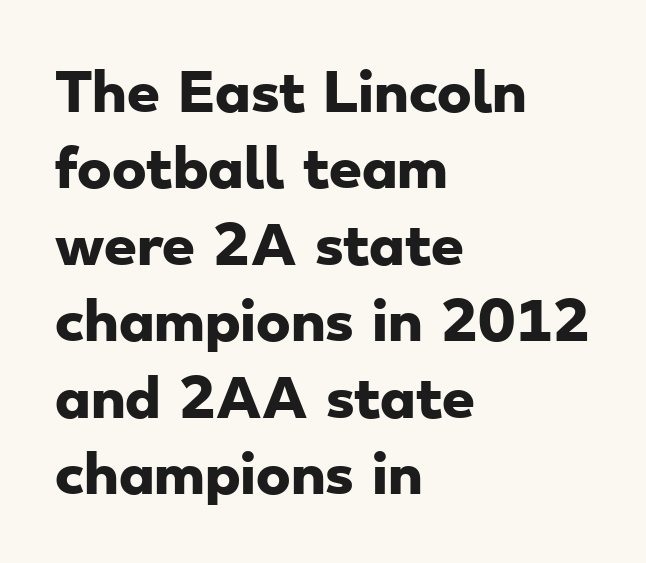
Q: Is the text bold? A: Yes.
Q: Is the typeface a serif or a sans-serif typeface? A: Sans-serif.
Q: Is the text underlined? A: No.
Q: How is the paragraph aligned? A: Left-aligned.
Q: Is the spacing between letters normal or unusually wide? A: Normal.
Q: Is the spacing between lines tight, normal or loose? A: Normal.
Q: Width (condensed, normal, or wide)? A: Wide.
Q: Stroke contrast? A: Low.
Q: x-height? A: Small.
Q: Monospaced? A: No.
